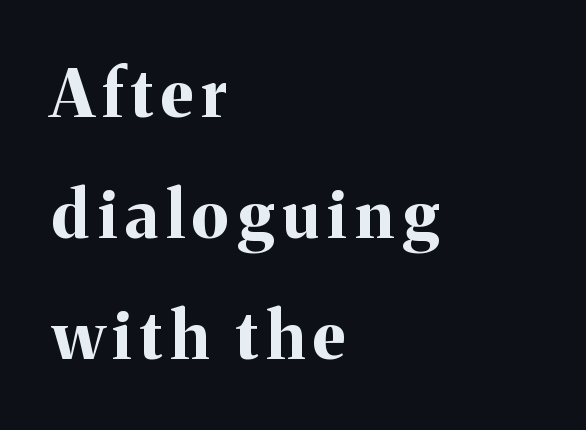
Compared with a centered layout, this one pins lines to the left instead. What weight is shown? A full bold with thick strokes. These lines are rendered in a variable-pitch font. The axis of the letterforms is exactly vertical. The glyphs in this specimen are seriffed.
